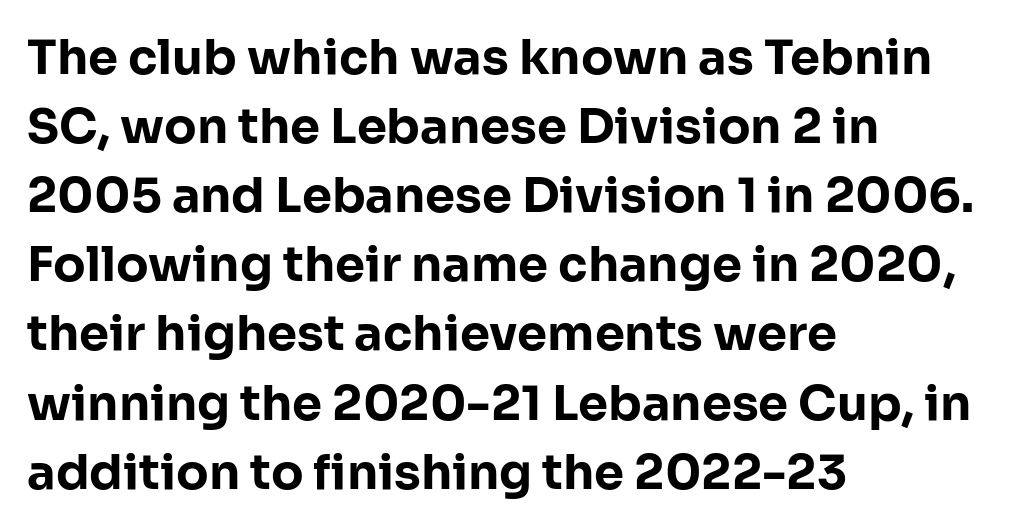
These lines were composed using upright roman letters. The rendering uses a moderate line-height, typical for paragraphs. The paragraph has a hard left edge and a soft right edge. Is the letter spacing exaggerated? No — it looks like the ordinary default. The sample has been set heavy, in full bold. Plain, unruled lines of type.
